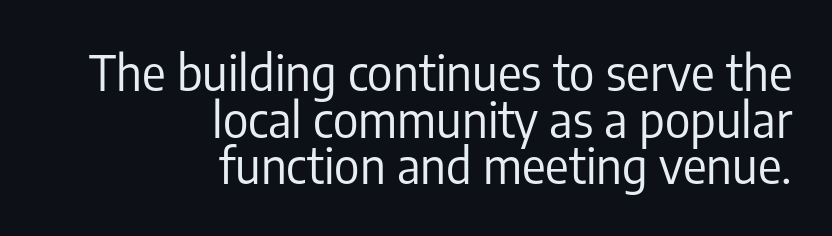
The image shows 49 px regular-weight, condensed sans-serif type, upright; set right-aligned, tight line spacing (0.95x), normal letter spacing, not underlined; low stroke contrast and a medium x-height.
